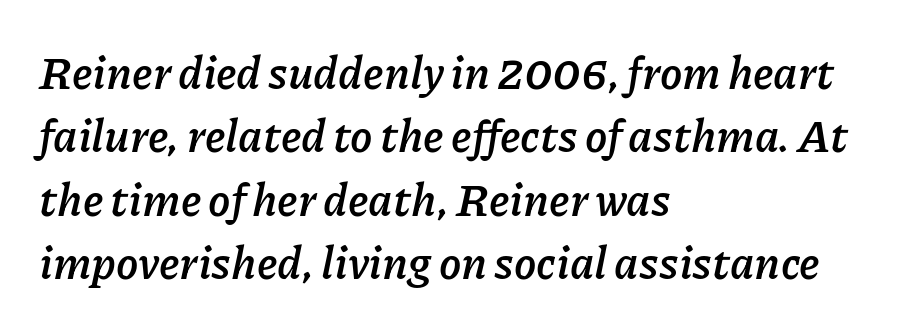
Yep, that's italic — everything's leaning. This is heavy type, rendered in bold. Every row of glyphs begins at an identical x-position on the left. The space directly below the letters is spotless.
